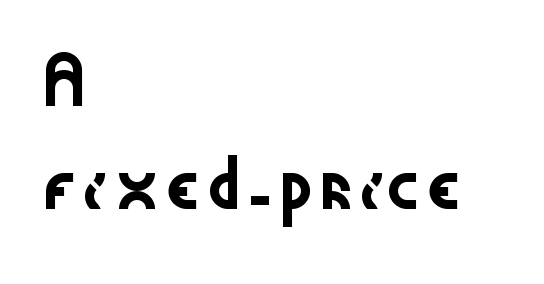
The image shows 43 px wide sans-serif type, upright; set left-aligned, loose line spacing (2.39x), normal letter spacing, not underlined; low stroke contrast and a medium x-height.
